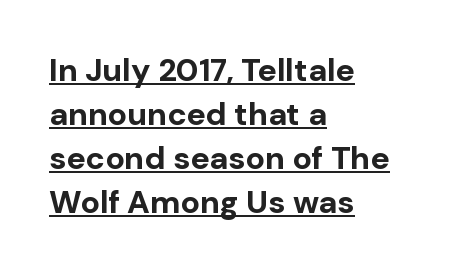
The image shows 32 px bold sans-serif type, upright; set left-aligned, normal line spacing (1.37x), normal letter spacing, underlined; low stroke contrast and a medium x-height.
